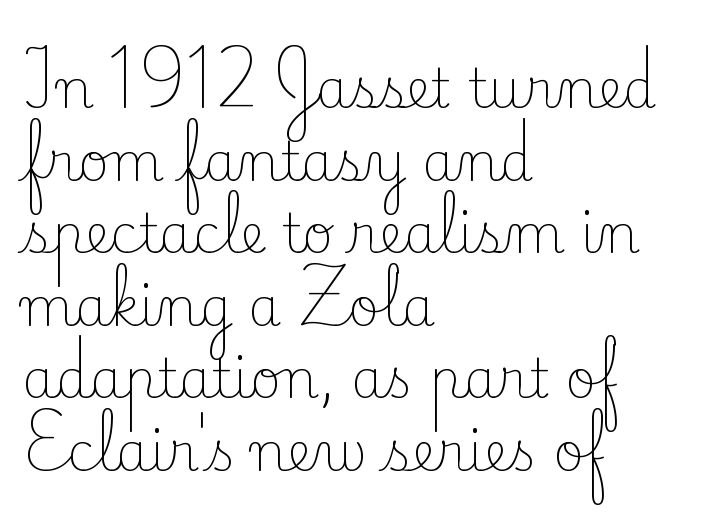
{"serif": "yes", "italic": "no", "bold": "no", "weight": "light", "width": "normal", "stroke_contrast": "low", "x_height": "small", "monospaced": "no", "underline": "no", "align": "left", "line_spacing": "normal", "line_spacing_ratio": 1.37, "letter_spacing": "normal", "letter_spacing_em": 0.0, "glyph_px": 53}
